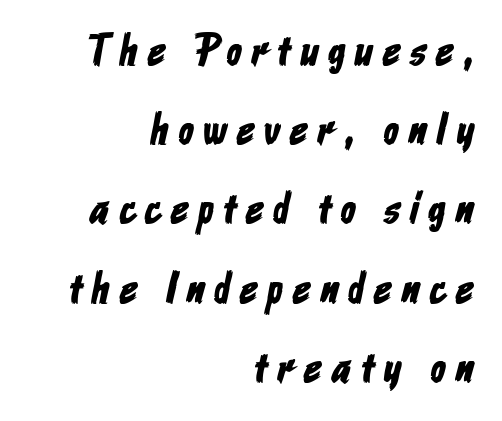
Rule under the text: the space is simply empty. This sample uses expanded letter spacing, leaving extra air between glyphs. Where is the straight margin? On the right. Do the characters align in a grid? No, the font is proportional. Observe the absence of serifs on each vertical stroke in this sample.
